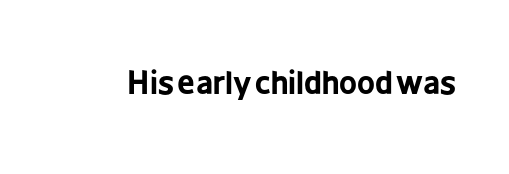
{"serif": "no", "italic": "no", "bold": "yes", "weight": "bold", "width": "condensed", "stroke_contrast": "low", "x_height": "medium", "monospaced": "no", "underline": "no", "letter_spacing": "normal", "letter_spacing_em": 0.0, "glyph_px": 31}
